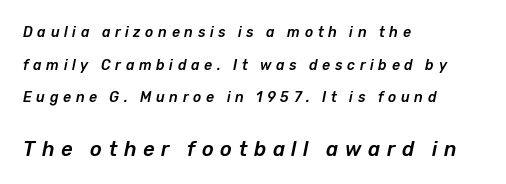
{"italic": "yes", "lean": "right", "slant_degrees": 12, "underline": "no", "align": "left", "line_spacing": "loose", "line_spacing_ratio": 2.33, "letter_spacing": "wide", "letter_spacing_em": 0.33, "larger_block": "second", "size_ratio": 1.43, "glyph_px": 20}
